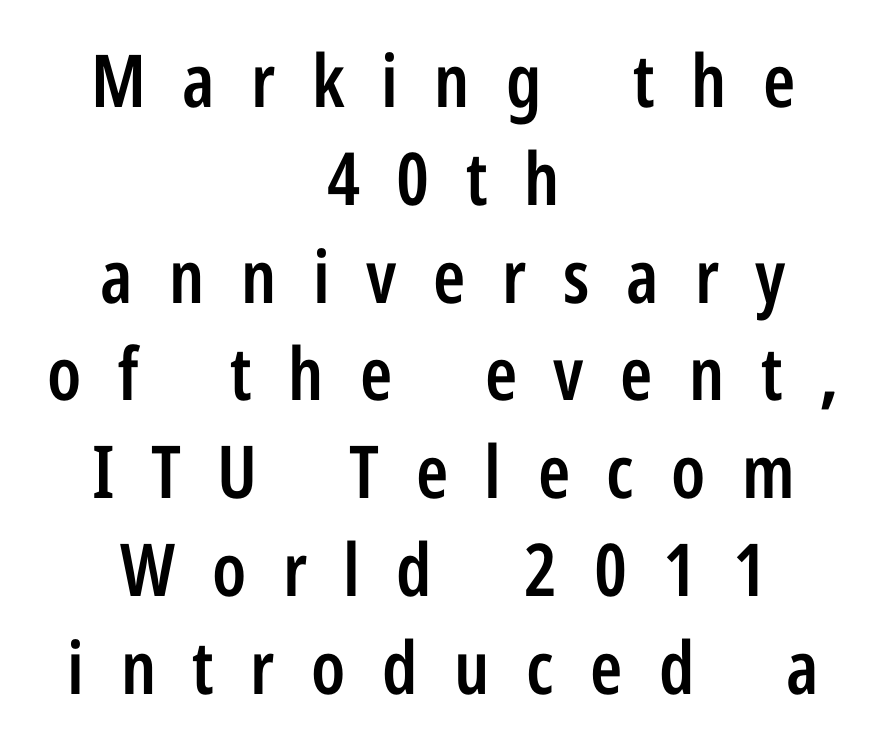
Is this a fixed-width face? No — the glyphs have proportional, varying widths. On the weight axis this lands at semibold, roughly 600. The area under the type is left untouched. Regarding serifs, this sample does without them. One glance says typical: line gaps are just what's usual. Notice how the stems are strictly vertical — no italics here.
